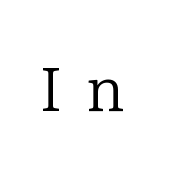
The image shows 61 px regular-weight serif type, upright; set unusually wide letter spacing (+0.38 em), not underlined; low stroke contrast and a medium x-height.
